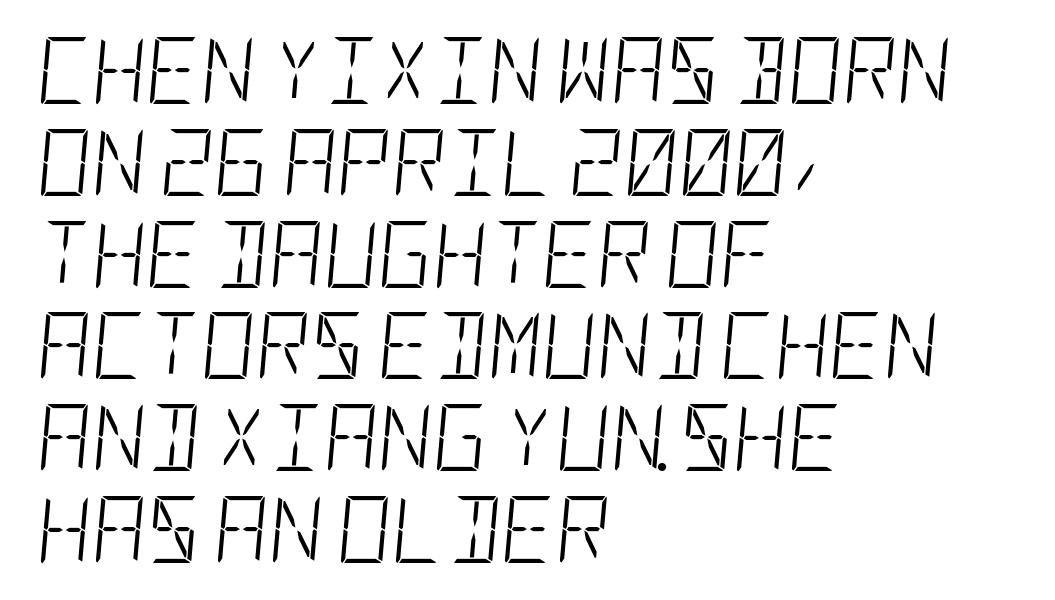
The image shows 67 px light, condensed type, italic (leaning right); set left-aligned, normal line spacing (1.37x), normal letter spacing, not underlined; low stroke contrast and a large x-height.
